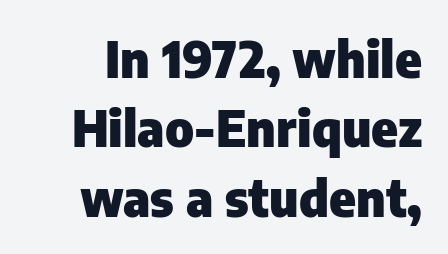
{"serif": "no", "italic": "no", "bold": "yes", "weight": "heavy", "width": "normal", "stroke_contrast": "low", "x_height": "medium", "monospaced": "no", "underline": "no", "line_spacing": "normal", "line_spacing_ratio": 1.39, "letter_spacing": "normal", "letter_spacing_em": 0.0, "glyph_px": 50}
